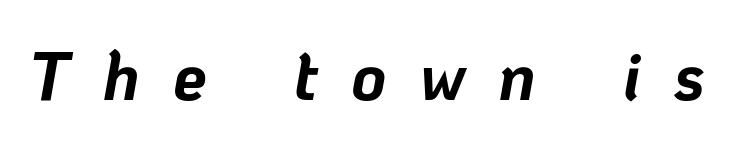
The image shows 68 px bold type, italic (leaning right); set unusually wide letter spacing (+0.49 em), not underlined; low stroke contrast and a medium x-height.
